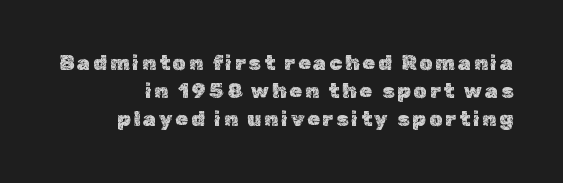
Q: Is the text italic (slanted)? A: No, it is upright.
Q: Is the text underlined? A: No.
Q: Is the spacing between lines tight, normal or loose? A: Normal.
